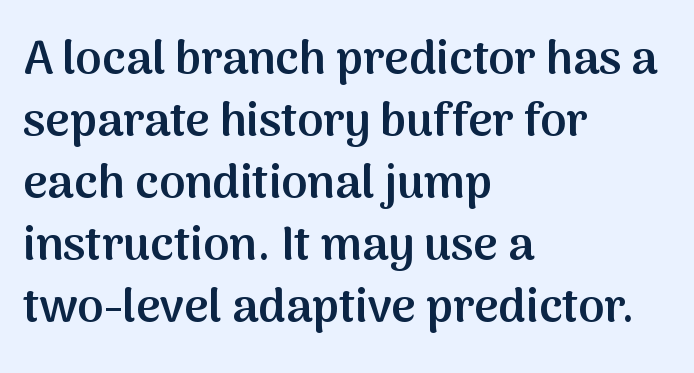
The image shows 47 px semibold sans-serif type, upright; set left-aligned, normal line spacing (1.32x), normal letter spacing, not underlined; medium stroke contrast and a medium x-height.
